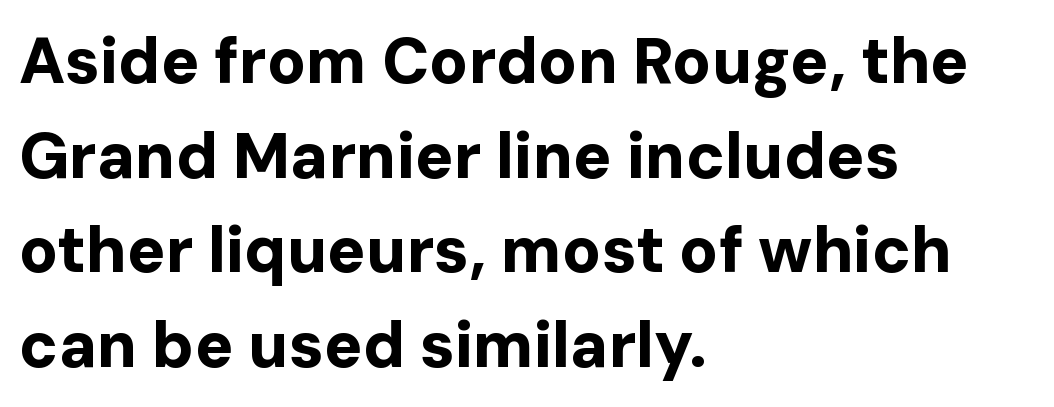
Is this a sans? Yes — the strokes have no serifs. Is the letter spacing exaggerated? No — it looks like the ordinary default. A typesetter would call this leading conventional body-copy spacing. Chunky letters — that's bold for sure. Note the varied advance widths — an 'i' is clearly narrower than an 'm'.
